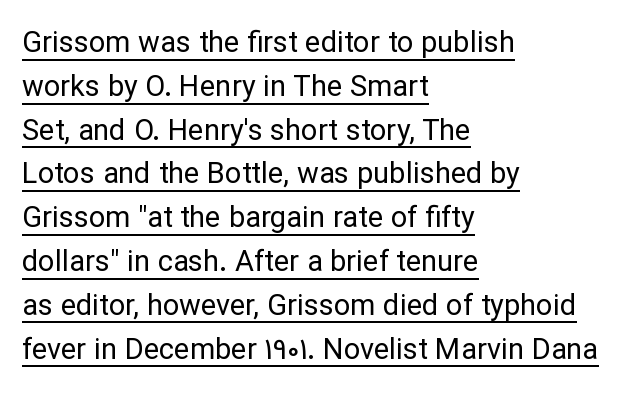
Each word holds together tightly as a unit, with standard inter-letter gaps. The face looks like a standard text weight, possibly lighter. Are there feet on the stems? There aren't — it's a sans. Caption: multi-line text, flush left, ragged right.
